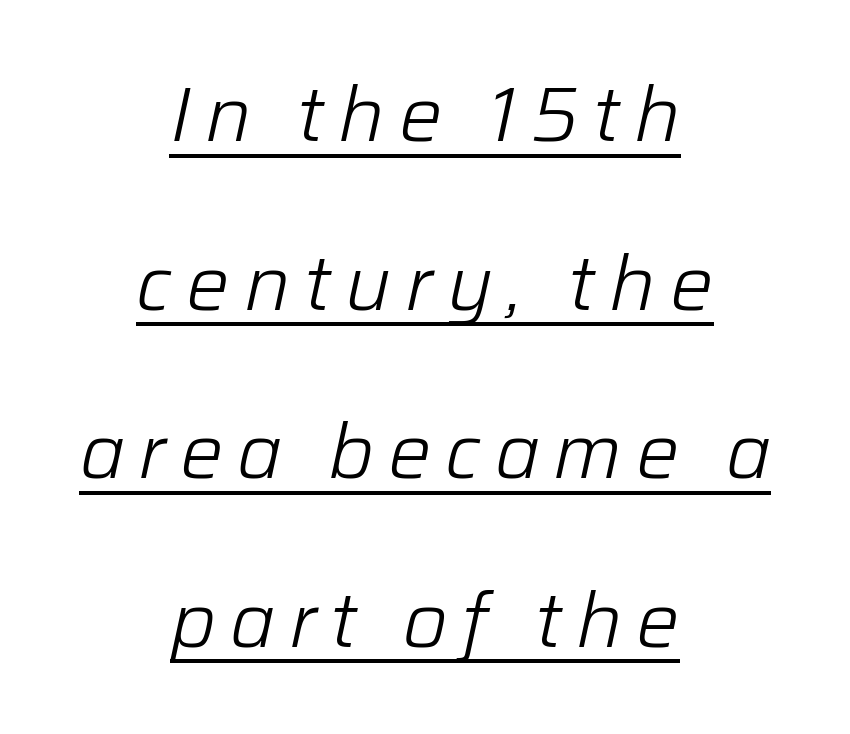
Q: Is the text bold? A: No.
Q: Is the text italic (slanted)? A: Yes, it leans right by about 12 degrees.
Q: Is the text underlined? A: Yes.
Q: How is the paragraph aligned? A: Centered.
Q: Is the spacing between lines tight, normal or loose? A: Loose.
Q: Width (condensed, normal, or wide)? A: Normal.
Q: Stroke contrast? A: Low.
Q: x-height? A: Medium.
Q: Monospaced? A: No.
